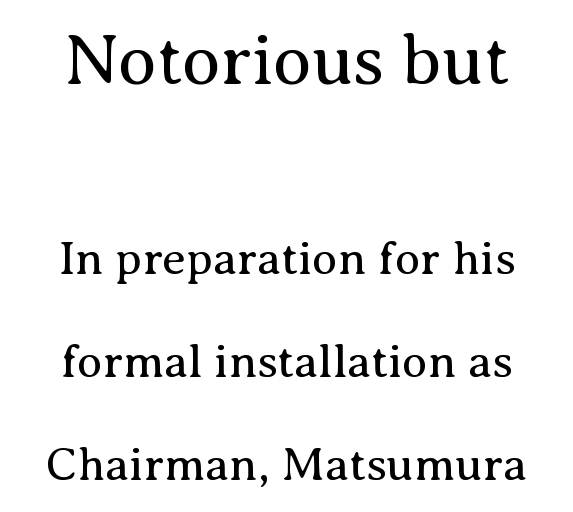
The paragraph shown floats in the horizontal middle. The weight tops out at a normal text grade. Interline gaps are noticeably wide in this sample. Size contrast runs from large at the top to small at the bottom. Stroke terminals: seriffed. The letters stand straight up with perfectly vertical stems.
